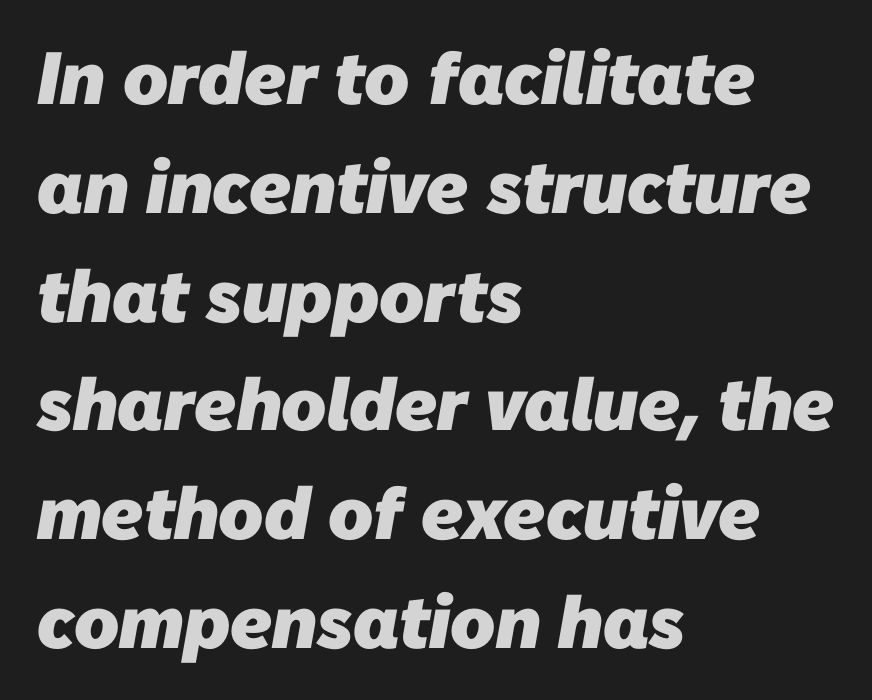
Line spacing here is normal. Look at the bottom of the vertical strokes: they stop flat, with no serifs. How are the letters spaced? Ordinarily, with no added tracking. Honestly, there is no underline to notice here at all. All the whitespace from short lines collects on the right. The letters are bold, with thick, heavy strokes.
